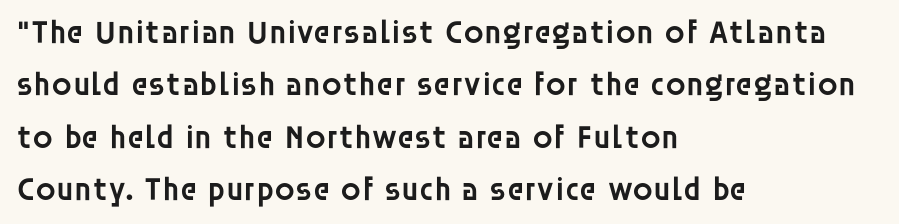
Rule under the text: the space is simply empty. These lines are rendered in a variable-pitch font. Ascenders rise straight up at ninety degrees. One-word summary of the alignment: left. The vertical gap from one line to the next is medium. Notice the strokes are somewhat thickened but not fully heavy: this is a semibold.
